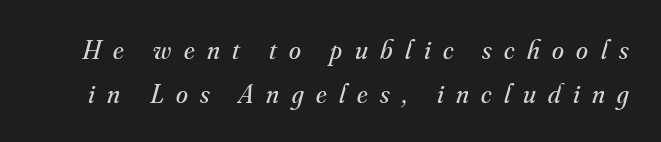
Q: Is the text bold? A: No.
Q: Is the text italic (slanted)? A: Yes, it leans right by about 16 degrees.
Q: Is the text underlined? A: No.
Q: Is the spacing between letters normal or unusually wide? A: Unusually wide.
Q: Is the spacing between lines tight, normal or loose? A: Normal.
